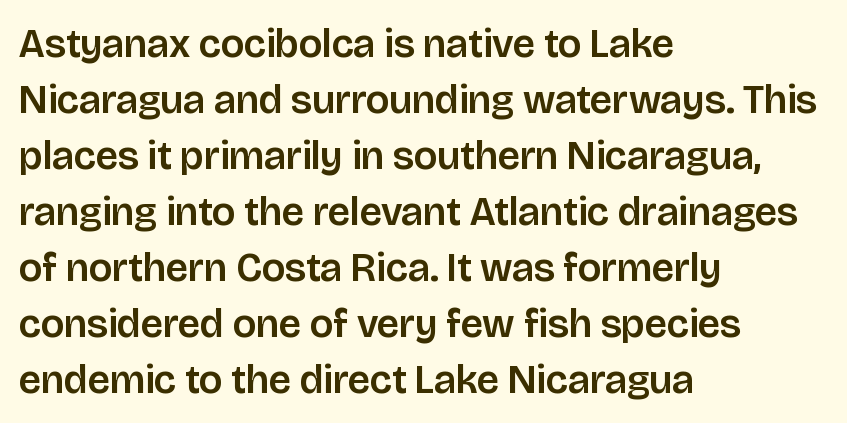
The image shows 40 px sans-serif type, upright; set left-aligned, normal line spacing (1.4x), normal letter spacing, not underlined; low stroke contrast and a large x-height.
